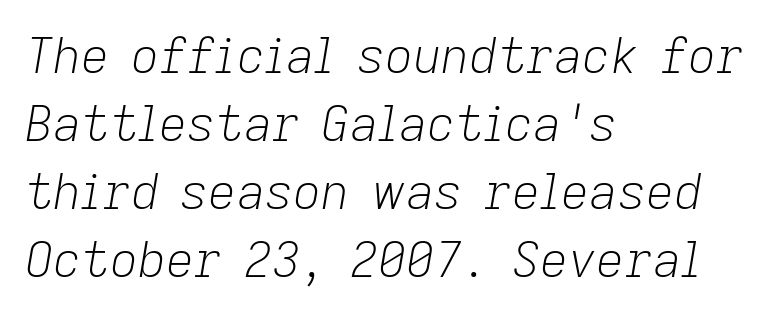
Q: Is the text bold? A: No.
Q: Is the text italic (slanted)? A: Yes, it leans right by about 9 degrees.
Q: Is the text underlined? A: No.
Q: How is the paragraph aligned? A: Left-aligned.
Q: Is the spacing between letters normal or unusually wide? A: Normal.
Q: Is the spacing between lines tight, normal or loose? A: Normal.
Q: Width (condensed, normal, or wide)? A: Normal.
Q: Stroke contrast? A: Low.
Q: x-height? A: Medium.
Q: Monospaced? A: No.
